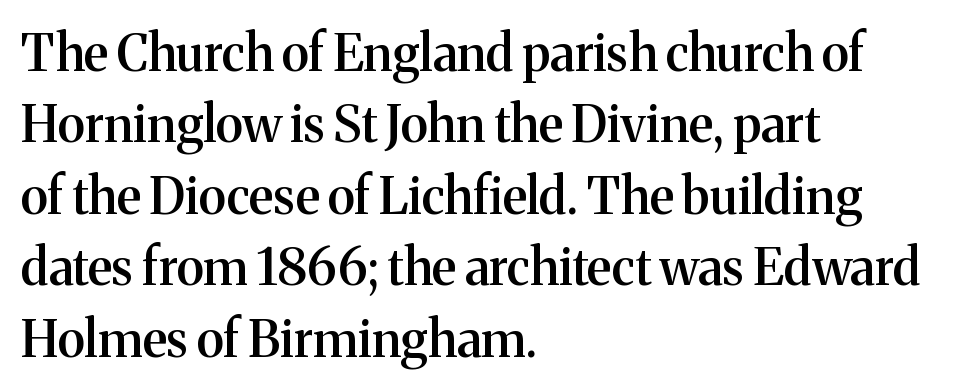
The image shows 50 px semibold serif type, upright; set left-aligned, normal line spacing (1.43x), normal letter spacing, not underlined; medium stroke contrast and a medium x-height.
